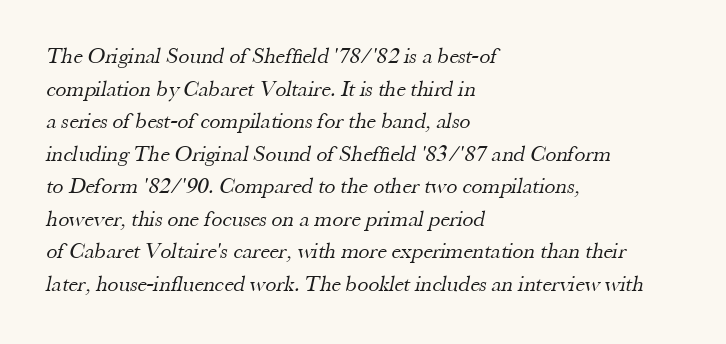
You could call the tracking neutral — neither tight nor loose. Counters stay open thanks to moderate or lighter strokes. Compared with typical paragraphs, the rows here are spaced about the same. Plain, unruled lines of type.
